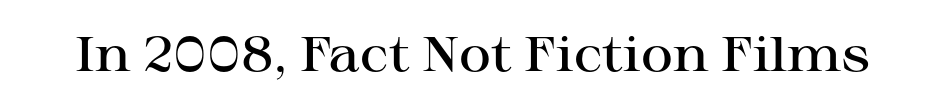
The image shows 49 px semibold, wide serif type, upright; set normal letter spacing, not underlined; high stroke contrast and a medium x-height.
